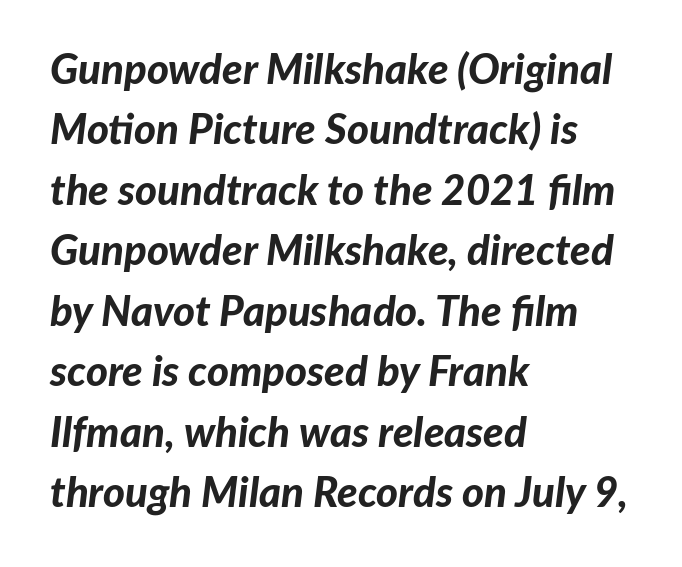
Note the varied advance widths — an 'i' is clearly narrower than an 'm'. The strokes are fattened all the way to bold. Honestly, the row spacing looks completely unremarkable. The compositor pushed each line to the left boundary.
